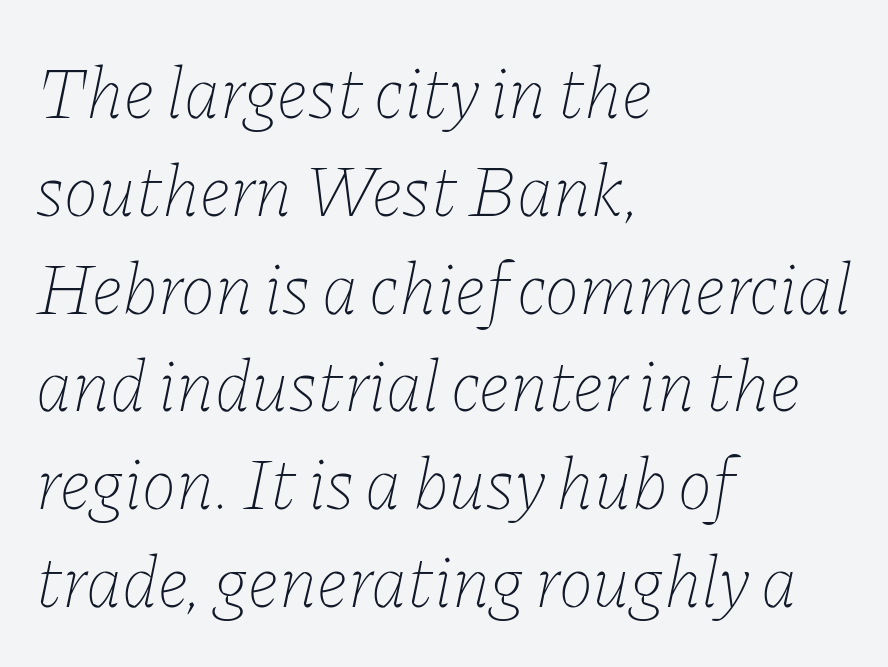
The image shows 73 px thin type, italic (leaning right); set left-aligned, normal line spacing (1.34x), normal letter spacing, not underlined; low stroke contrast and a medium x-height.
